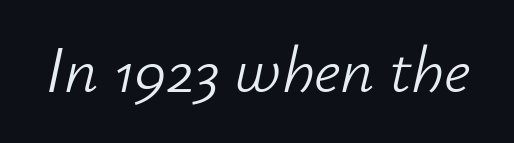
Q: Is the text bold? A: No.
Q: Is the text italic (slanted)? A: Yes, it leans right by about 12 degrees.
Q: Is the text underlined? A: No.
Q: Is the spacing between letters normal or unusually wide? A: Normal.
Q: Width (condensed, normal, or wide)? A: Normal.
Q: Stroke contrast? A: Low.
Q: x-height? A: Small.
Q: Monospaced? A: No.
